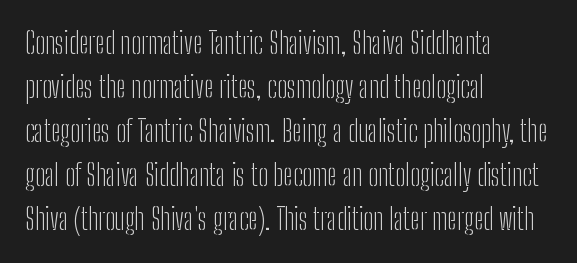
The paragraph shown leans on its left margin. The text was rendered using a sans face with plain stroke endings. Is the stroke heavy? The answer is a plain regular-or-lighter. Here the glyphs are tracked normally, forming tight word shapes. The strip under each line holds only bare page.
